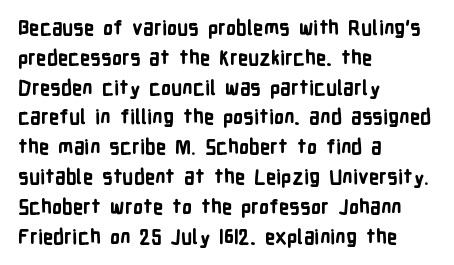
The image shows 20 px bold type, upright; set left-aligned, normal line spacing (1.49x), normal letter spacing, not underlined.
